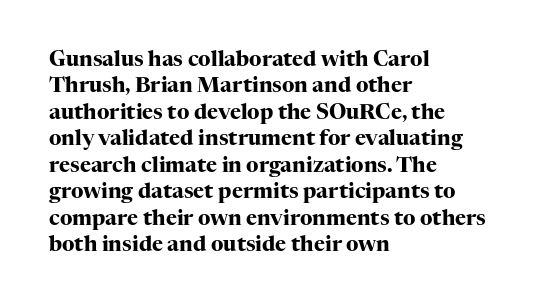
What weight is shown? A full bold with thick strokes. The lettering holds an erect, upright posture throughout. Plain, unruled lines of type. The rendering keeps characters at their native spacing. Leading: standard.
